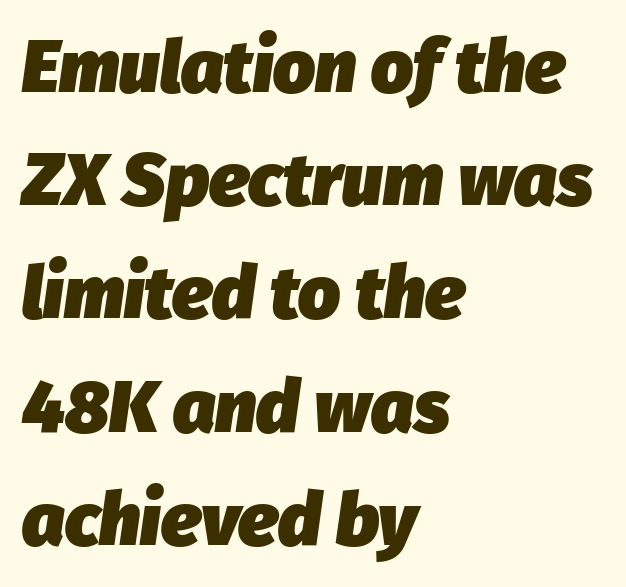
The image shows 74 px heavy type, italic (leaning right); set left-aligned, normal line spacing (1.53x), normal letter spacing, not underlined; low stroke contrast and a medium x-height.
